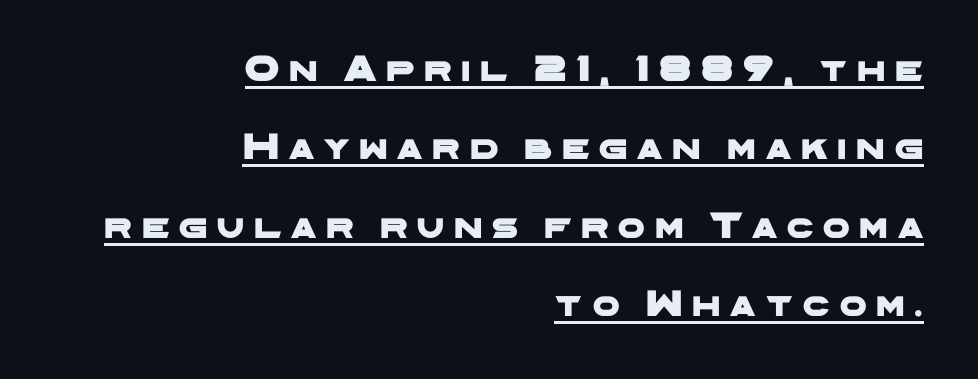
Q: Is the typeface a serif or a sans-serif typeface? A: Sans-serif.
Q: Is the text underlined? A: Yes.
Q: How is the paragraph aligned? A: Right-aligned.
Q: Is the spacing between letters normal or unusually wide? A: Unusually wide.
Q: Is the spacing between lines tight, normal or loose? A: Loose.
Q: Width (condensed, normal, or wide)? A: Wide.
Q: Stroke contrast? A: Low.
Q: x-height? A: Medium.
Q: Monospaced? A: No.
